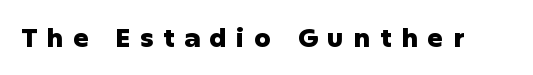
Does extra space separate the letters? Yes, quite a lot of it. The area under the type is left untouched. The typesetting leans heavy: a genuine bold. Italic? Not at all — the glyphs are vertical.
